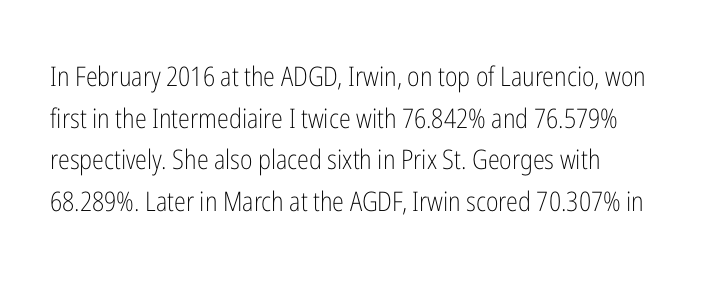
The image shows 27 px text type, upright; set normal line spacing (1.54x), normal letter spacing, not underlined.
